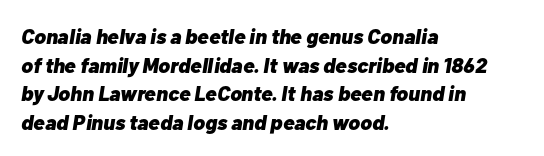
The image shows 21 px bold type, italic (leaning right); set left-aligned, normal line spacing (1.36x), normal letter spacing, not underlined.
